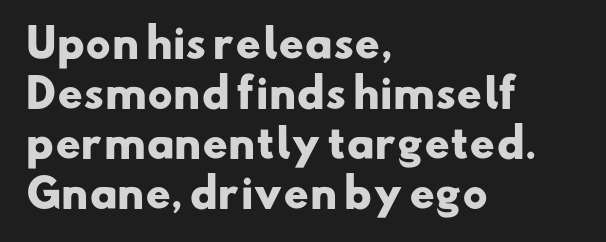
Q: Is the text bold? A: Yes.
Q: Is the typeface a serif or a sans-serif typeface? A: Sans-serif.
Q: Is the text underlined? A: No.
Q: How is the paragraph aligned? A: Left-aligned.
Q: Is the spacing between letters normal or unusually wide? A: Normal.
Q: Is the spacing between lines tight, normal or loose? A: Normal.
Q: Width (condensed, normal, or wide)? A: Wide.
Q: Stroke contrast? A: Low.
Q: x-height? A: Small.
Q: Monospaced? A: No.
